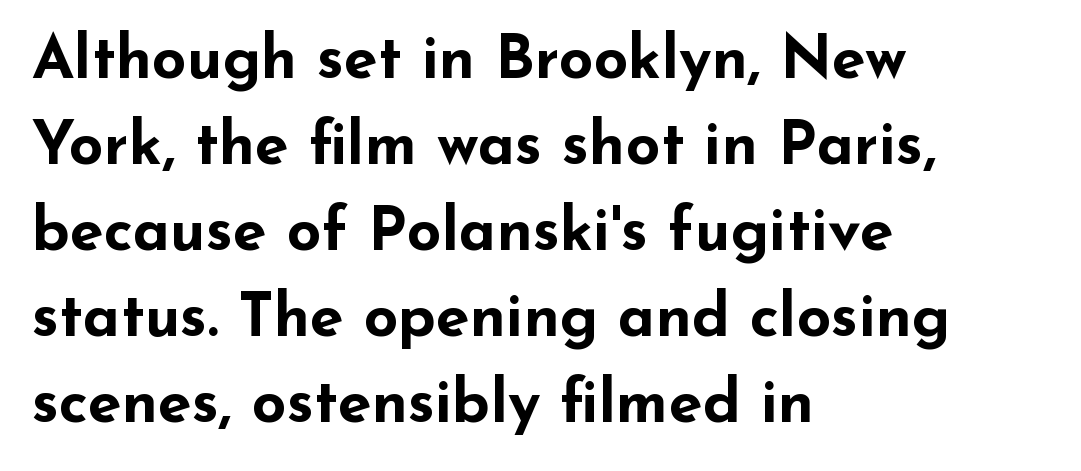
The baseline area is clear. Compared with typical body copy, the letter spacing here is the same. Spacing verdict: proportional, widths tailored to each character. Typographically, this falls in the sans-serif category. Each new line begins a customary step beneath the previous one.
